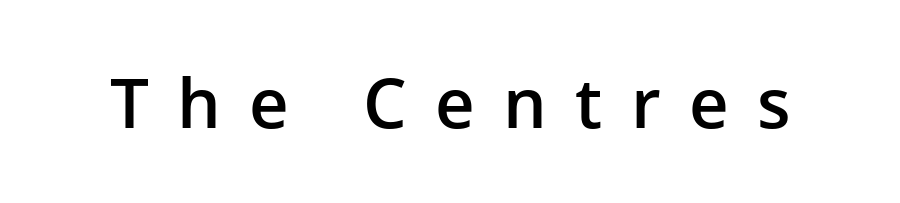
Every letter is mildly thick-stroked: semibold rather than bold. Beneath every word, the page is bare. Italic: no, the glyphs are upright roman. Here the glyphs are tracked loosely, breaking word shapes into spaced letters. Spacing verdict: proportional, widths tailored to each character.
